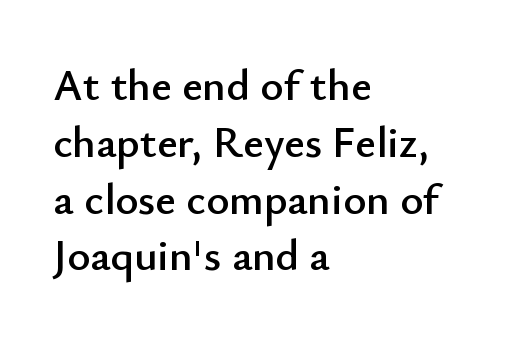
The passage shown is typed in a proportional face where columns would drift. In terms of leading, this rendering sits right in the middle. Type without underlining. Nothing sits at the stroke ends, so this counts as sans-serif. The rendering anchors every line to the left-hand side. Tall strokes in this sample are plumb rather than angled.
